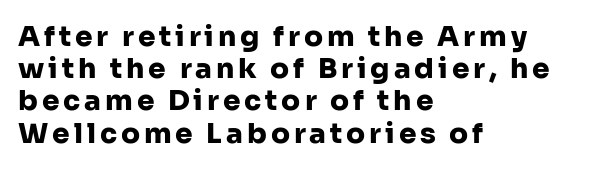
Letters rest on an invisible, unmarked baseline. Every character sits straight up, as roman type does. Regarding serifs, this sample does without them. Do the characters align in a grid? No, the font is proportional. Strong, thick strokes mark this as bold type. Leftover space on each line is placed entirely after the last word.
